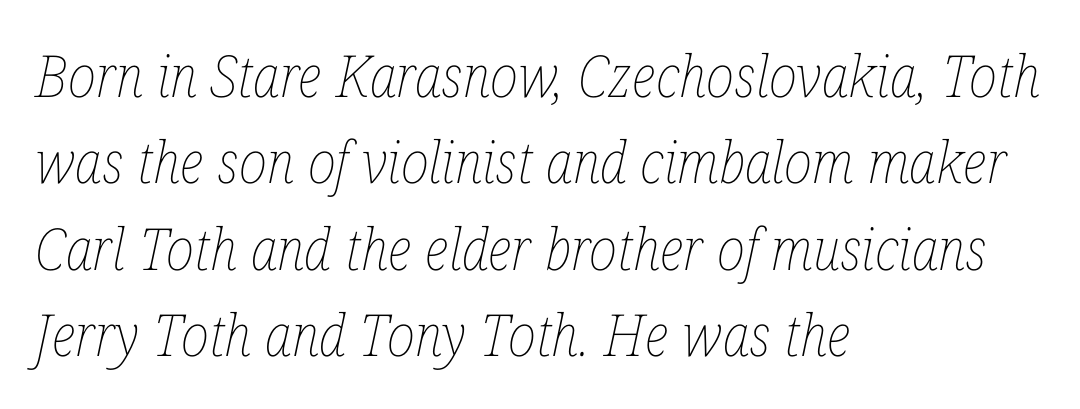
{"italic": "yes", "lean": "right", "slant_degrees": 12, "bold": "no", "weight": "thin", "width": "condensed", "stroke_contrast": "low", "x_height": "medium", "monospaced": "no", "underline": "no", "align": "left", "line_spacing": "normal", "line_spacing_ratio": 1.49, "letter_spacing": "normal", "letter_spacing_em": 0.0, "glyph_px": 58}
